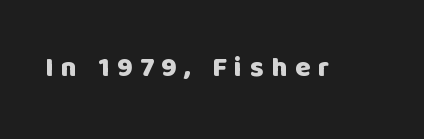
{"serif": "no", "italic": "no", "bold": "yes", "weight": "heavy", "width": "normal", "stroke_contrast": "low", "x_height": "large", "monospaced": "no", "underline": "no", "letter_spacing": "wide", "letter_spacing_em": 0.27, "glyph_px": 28}
